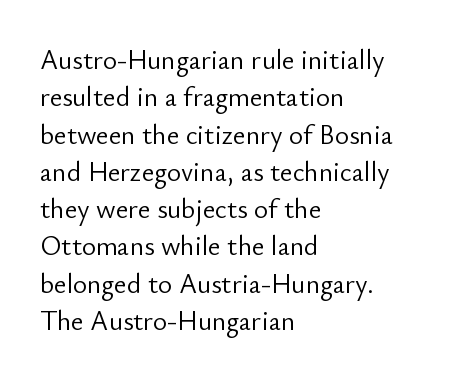
The image shows 27 px text type, upright; set left-aligned, normal line spacing (1.38x), normal letter spacing, not underlined.
